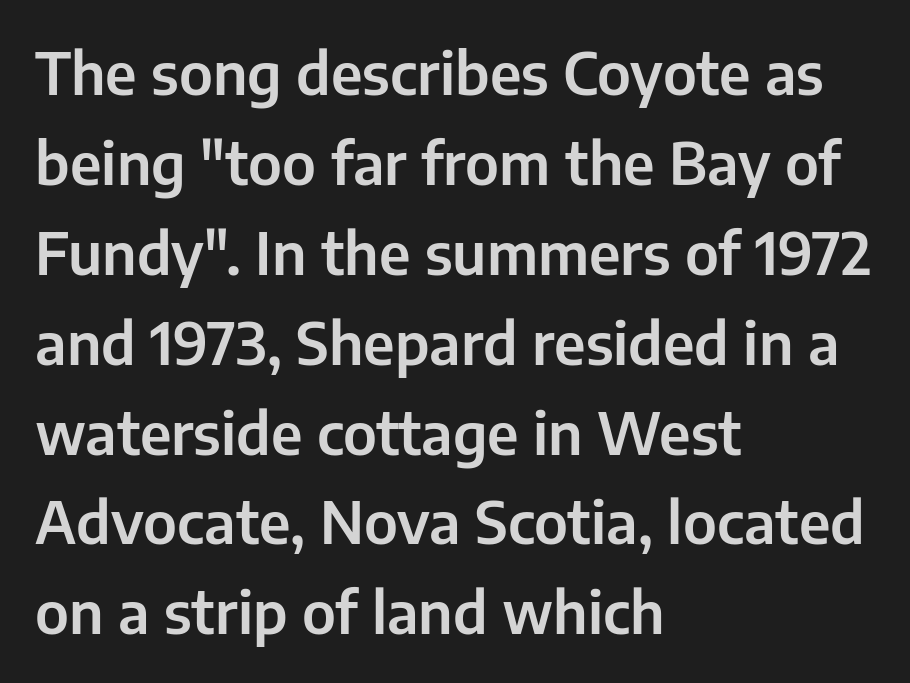
The letters advance in unequal steps, a hallmark of proportional type. The rendering uses a moderate line-height, typical for paragraphs. The designer went with a sans here, leaving each stem footless. Rule under the text: the space is simply empty.
